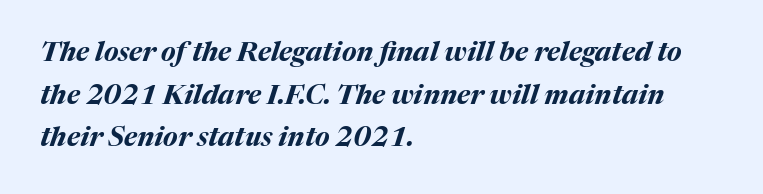
Descender tails drop into unmarked territory. The passage is arranged the way most books set body copy — flush left. You'd pick this weight for a headline — it's a proper bold. Whoever set this chose a conventional vertical rhythm.
